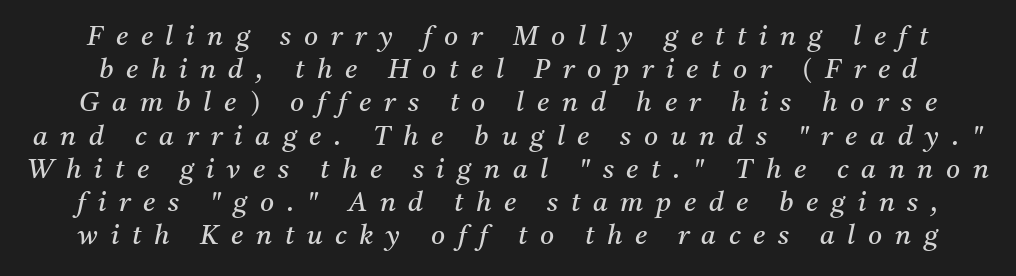
Q: Is the text bold? A: No.
Q: Is the text italic (slanted)? A: Yes, it leans right by about 11 degrees.
Q: Is the text underlined? A: No.
Q: Is the spacing between letters normal or unusually wide? A: Unusually wide.
